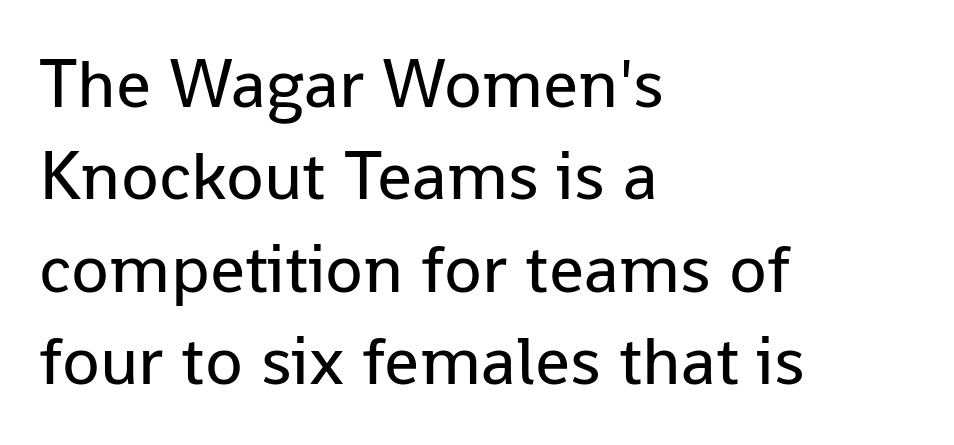
Every stem runs plumb, perpendicular to the baseline. Words float on clear page, feet unadorned. Line starts are locked; line ends wander. The line texture is even and compact thanks to regular tracking. The rendering uses natural spacing where letterforms have individual widths.
